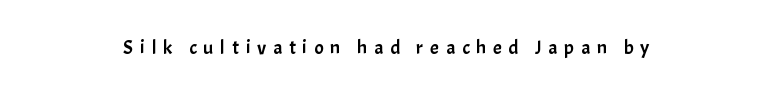
Q: Is the text italic (slanted)? A: No, it is upright.
Q: Is the text underlined? A: No.
Q: How is the paragraph aligned? A: Centered.
Q: Is the spacing between letters normal or unusually wide? A: Unusually wide.
